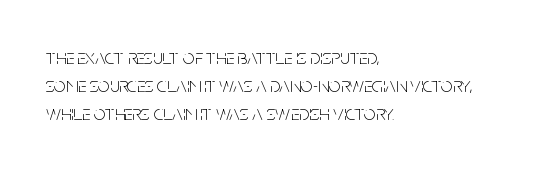
Visually the block forms a straight wall on the left and a jagged coastline on the right. Style check: upright. Bold? No — there's no thickening of the strokes. Notice how descenders clear the ascenders below comfortably — that's standard leading. Each word holds together tightly as a unit, with standard inter-letter gaps.
